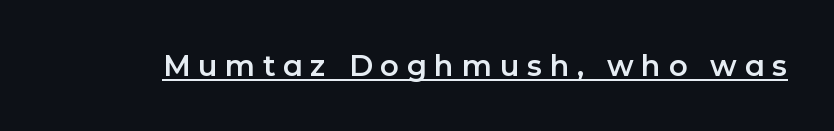
The image shows 29 px sans-serif type, upright; set unusually wide letter spacing (+0.26 em), underlined; low stroke contrast and a medium x-height.
